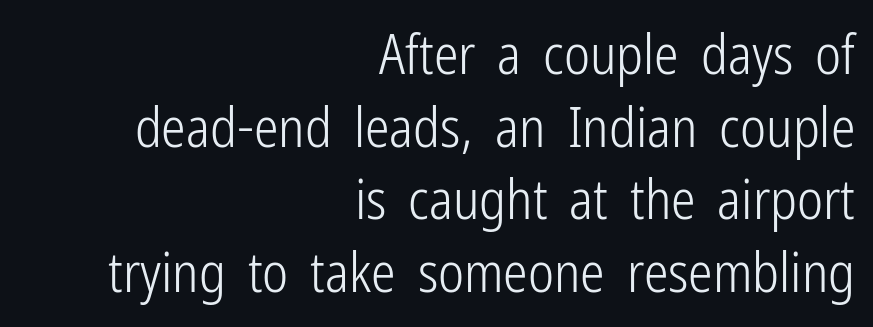
Q: Is the text bold? A: No.
Q: Is the text italic (slanted)? A: No, it is upright.
Q: Is the typeface a serif or a sans-serif typeface? A: Sans-serif.
Q: Is the text underlined? A: No.
Q: How is the paragraph aligned? A: Right-aligned.
Q: Is the spacing between letters normal or unusually wide? A: Normal.
Q: Is the spacing between lines tight, normal or loose? A: Normal.
Q: Width (condensed, normal, or wide)? A: Condensed.
Q: Stroke contrast? A: Low.
Q: x-height? A: Medium.
Q: Monospaced? A: No.
